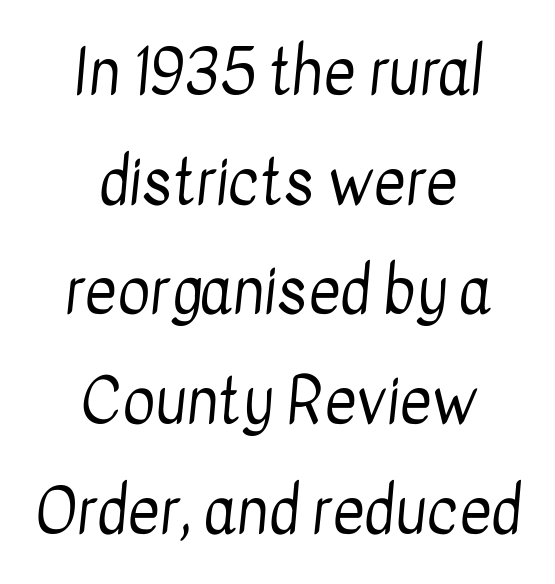
The image shows 62 px regular-weight, condensed sans-serif type; set centered, line spacing 1.77x, normal letter spacing, not underlined; low stroke contrast and a medium x-height.
